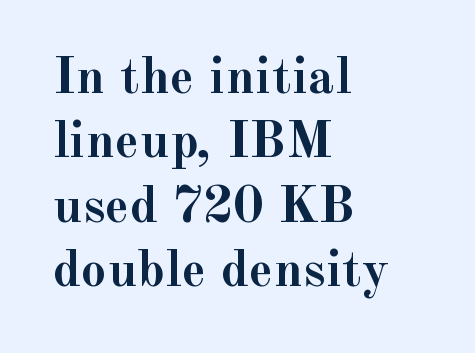
Q: Is the text bold? A: Yes.
Q: Is the text italic (slanted)? A: No, it is upright.
Q: Is the typeface a serif or a sans-serif typeface? A: Serif.
Q: Is the text underlined? A: No.
Q: How is the paragraph aligned? A: Left-aligned.
Q: Is the spacing between letters normal or unusually wide? A: Normal.
Q: Width (condensed, normal, or wide)? A: Normal.
Q: x-height? A: Small.
Q: Monospaced? A: No.
